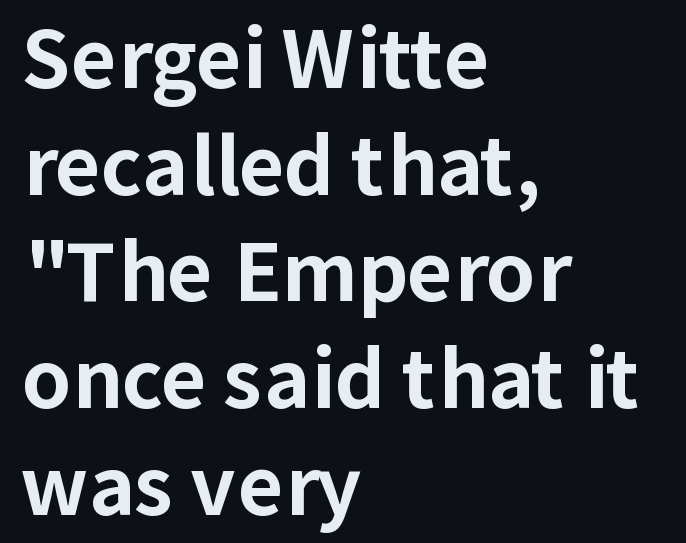
Q: Is the text bold? A: Yes.
Q: Is the text italic (slanted)? A: No, it is upright.
Q: Is the typeface a serif or a sans-serif typeface? A: Sans-serif.
Q: Is the text underlined? A: No.
Q: How is the paragraph aligned? A: Left-aligned.
Q: Is the spacing between letters normal or unusually wide? A: Normal.
Q: Is the spacing between lines tight, normal or loose? A: Normal.
Q: Width (condensed, normal, or wide)? A: Normal.
Q: Stroke contrast? A: Low.
Q: x-height? A: Medium.
Q: Monospaced? A: No.
